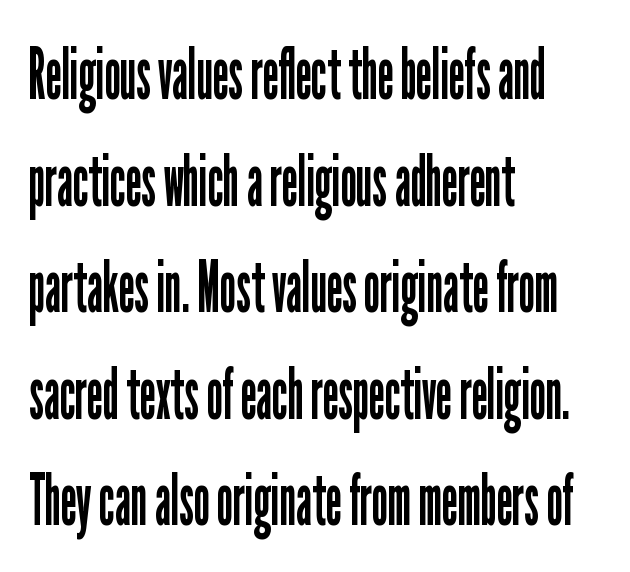
The image shows 72 px regular-weight, condensed sans-serif type, upright; set left-aligned, normal line spacing (1.48x), normal letter spacing, not underlined; low stroke contrast and a medium x-height.
